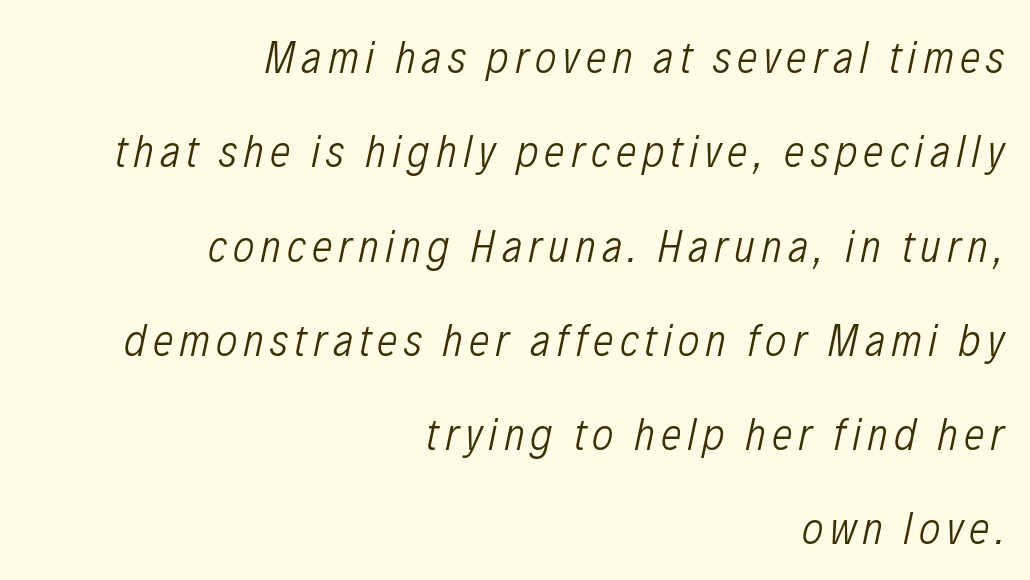
Q: Is the text bold? A: No.
Q: Is the text italic (slanted)? A: Yes, it leans right by about 12 degrees.
Q: Is the text underlined? A: No.
Q: How is the paragraph aligned? A: Right-aligned.
Q: Is the spacing between lines tight, normal or loose? A: Loose.
Q: Width (condensed, normal, or wide)? A: Condensed.
Q: Stroke contrast? A: Low.
Q: x-height? A: Medium.
Q: Monospaced? A: No.
